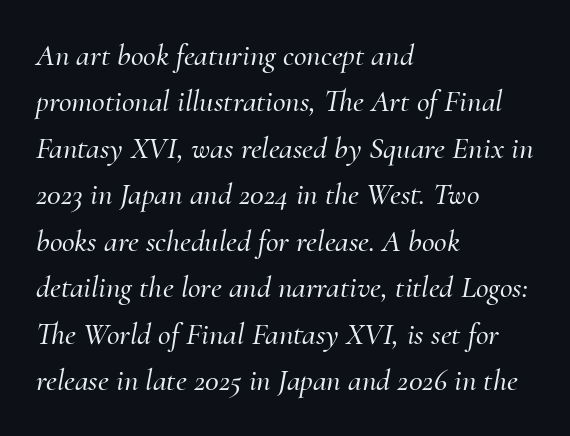
{"serif": "yes", "italic": "yes", "lean": "right", "slant_degrees": 10, "width": "normal", "stroke_contrast": "medium", "x_height": "small", "monospaced": "no", "underline": "no", "align": "left", "line_spacing": "normal", "line_spacing_ratio": 1.5, "letter_spacing": "normal", "letter_spacing_em": 0.0, "glyph_px": 31}
